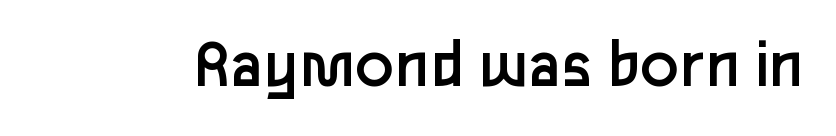
{"serif": "no", "italic": "no", "bold": "no", "weight": "regular", "width": "normal", "stroke_contrast": "low", "x_height": "medium", "monospaced": "no", "underline": "no", "letter_spacing": "normal", "letter_spacing_em": 0.0, "glyph_px": 71}
